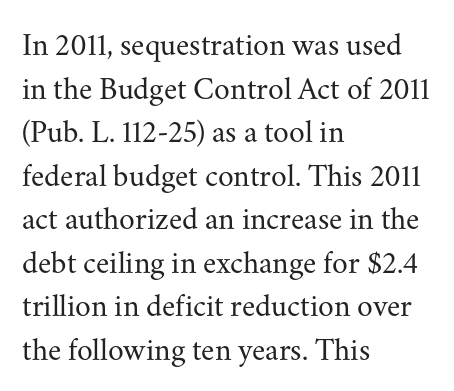
The image shows 32 px regular-weight serif type, upright; set left-aligned, normal line spacing (1.36x), normal letter spacing, not underlined; medium stroke contrast and a small x-height.
